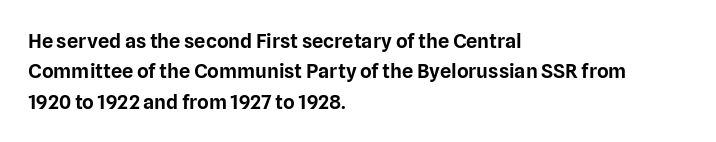
The image shows 20 px text type, upright; set left-aligned, normal line spacing (1.52x), normal letter spacing, not underlined.
